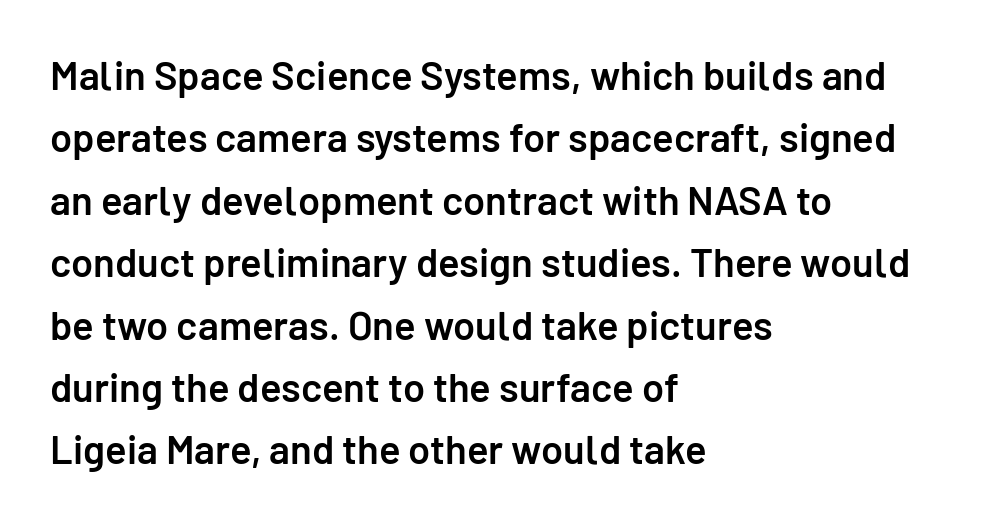
The image shows 40 px semibold sans-serif type, upright; set left-aligned, normal line spacing (1.56x), normal letter spacing, not underlined; low stroke contrast and a medium x-height.
